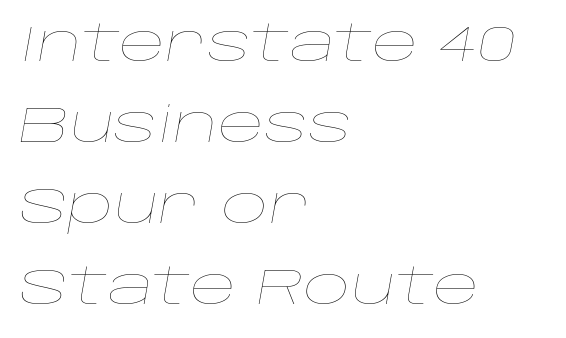
Q: Is the text bold? A: No.
Q: Is the text italic (slanted)? A: Yes, it leans right by about 10 degrees.
Q: Is the text underlined? A: No.
Q: How is the paragraph aligned? A: Left-aligned.
Q: Is the spacing between letters normal or unusually wide? A: Normal.
Q: Is the spacing between lines tight, normal or loose? A: Normal.
Q: Width (condensed, normal, or wide)? A: Wide.
Q: Stroke contrast? A: Low.
Q: x-height? A: Large.
Q: Monospaced? A: No.
